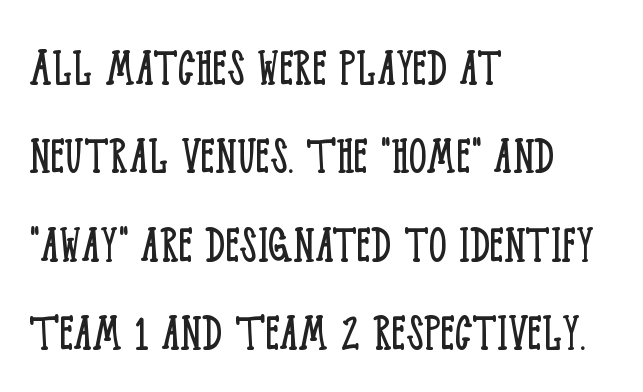
The image shows 56 px light, condensed serif type, upright; set left-aligned, normal line spacing (1.58x), normal letter spacing, not underlined; low stroke contrast and a large x-height.
